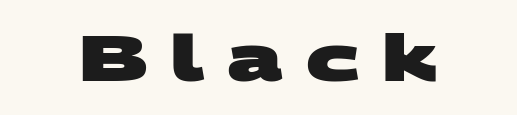
Q: Is the text bold? A: Yes.
Q: Is the typeface a serif or a sans-serif typeface? A: Sans-serif.
Q: Is the text underlined? A: No.
Q: Is the spacing between letters normal or unusually wide? A: Unusually wide.
Q: Width (condensed, normal, or wide)? A: Wide.
Q: Stroke contrast? A: Medium.
Q: x-height? A: Large.
Q: Monospaced? A: No.
